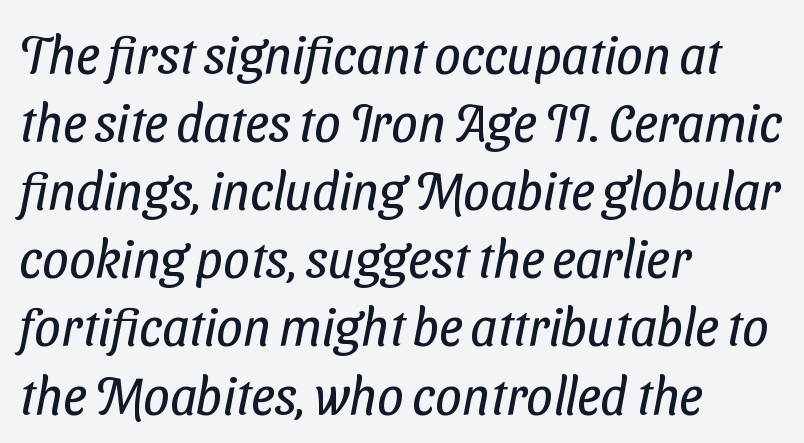
The image shows 52 px regular-weight, condensed sans-serif type; set left-aligned, normal line spacing (1.31x), normal letter spacing, not underlined; low stroke contrast and a medium x-height.
